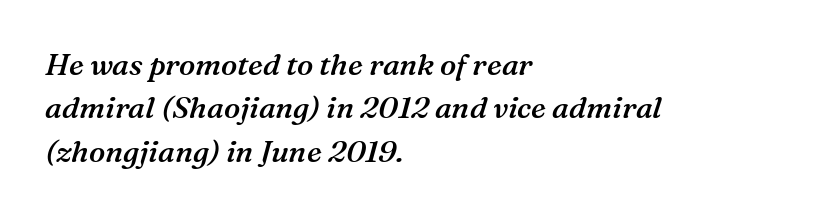
The image shows 30 px semibold serif type, italic (leaning right); set left-aligned, normal line spacing (1.45x), normal letter spacing, not underlined; medium stroke contrast and a medium x-height.
